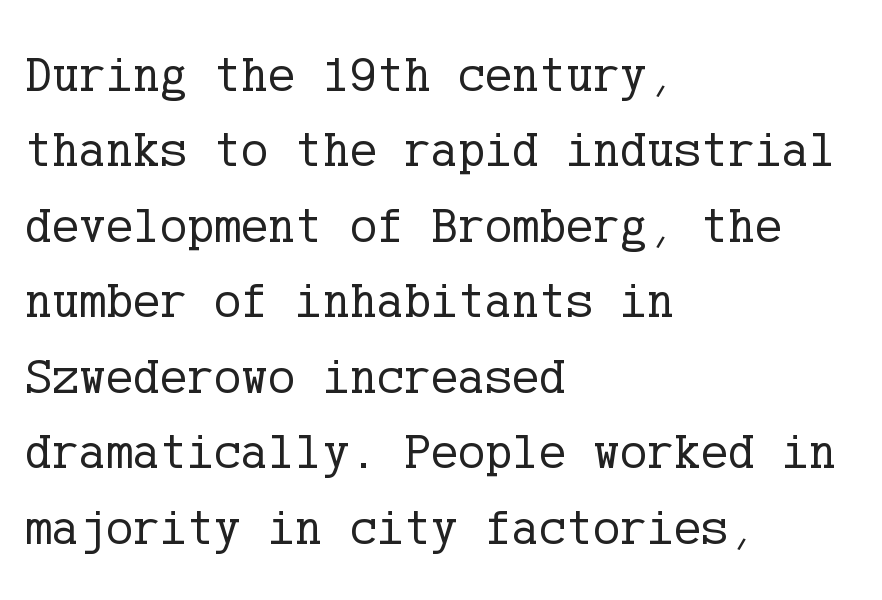
The image shows 51 px regular-weight serif type, upright; set left-aligned, normal line spacing (1.48x), normal letter spacing, not underlined; low stroke contrast and a medium x-height.
